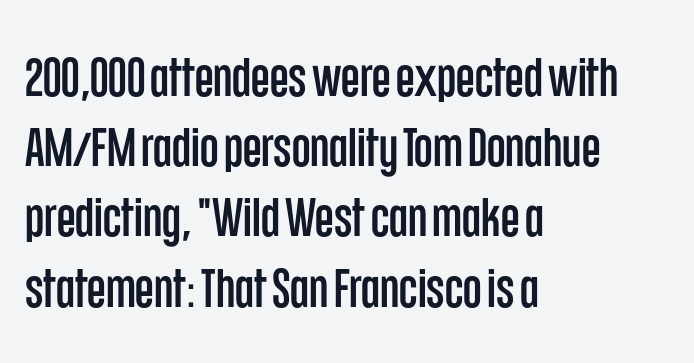
The passage shown is typed in a proportional face where columns would drift. Compared with typical paragraphs, the rows here are spaced about the same. Nope, no serifs anywhere on these letters. Honestly, there is no underline to notice here at all.
